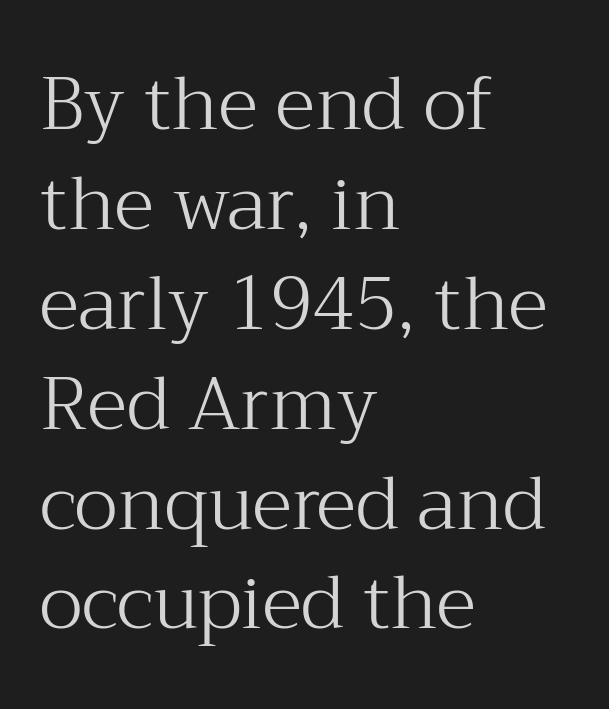
Heft: none added — not bold. Letter spacing: default. The rendering uses a moderate line-height, typical for paragraphs. If you drew a ruler down the left edge, every line would touch it. The rendering shows small feet on the letterforms — a serif design. The foot of each line stays bare and open.
